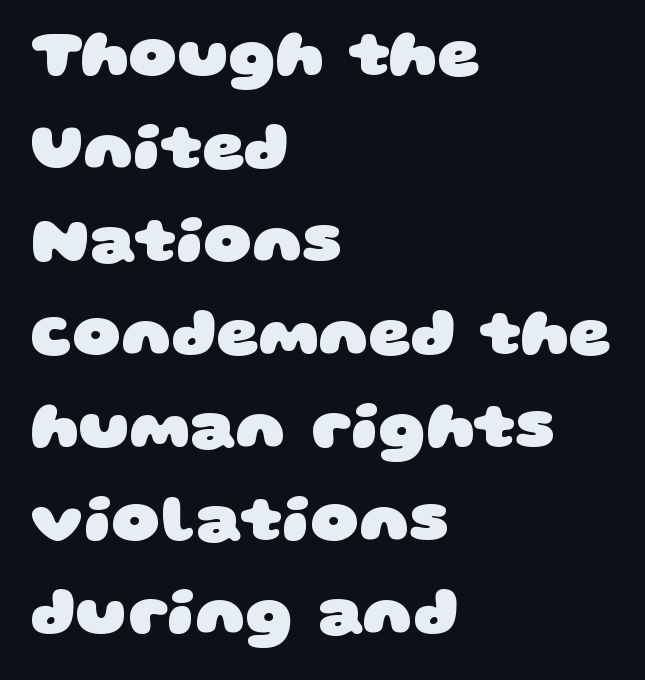
{"serif": "no", "bold": "yes", "weight": "heavy", "width": "wide", "stroke_contrast": "low", "x_height": "large", "monospaced": "no", "underline": "no", "align": "left", "line_spacing": "normal", "line_spacing_ratio": 1.41, "letter_spacing": "normal", "letter_spacing_em": 0.0, "glyph_px": 66}
